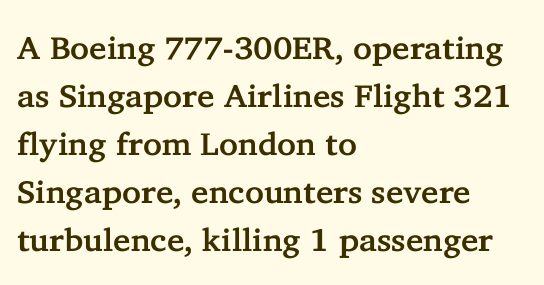
The face used here is proportionally spaced, like ordinary book or web type. Check the space under the baseline: it is left empty. The rows are spaced the way most documents space them. Each letter's strokes conclude with small projecting serifs. The letters stand upright; this is a roman face. Nothing unusual about the tracking: characters are spaced as the font intends.
